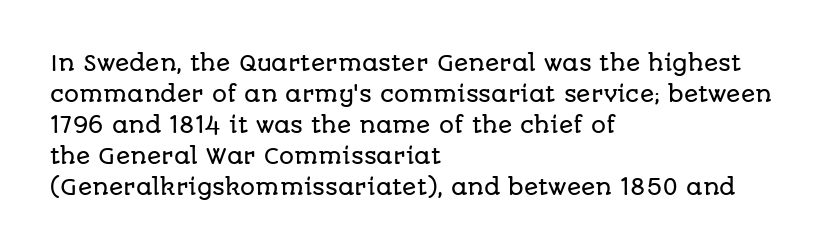
{"italic": "no", "underline": "no", "align": "left", "line_spacing": "normal", "line_spacing_ratio": 1.48, "letter_spacing": "normal", "letter_spacing_em": 0.0, "glyph_px": 21}
